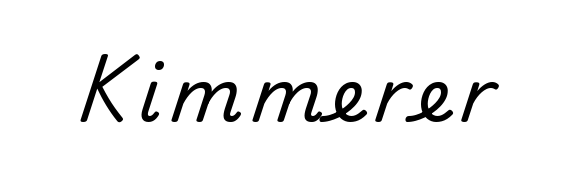
The image shows 75 px sans-serif type; set not underlined; medium stroke contrast and a small x-height.
